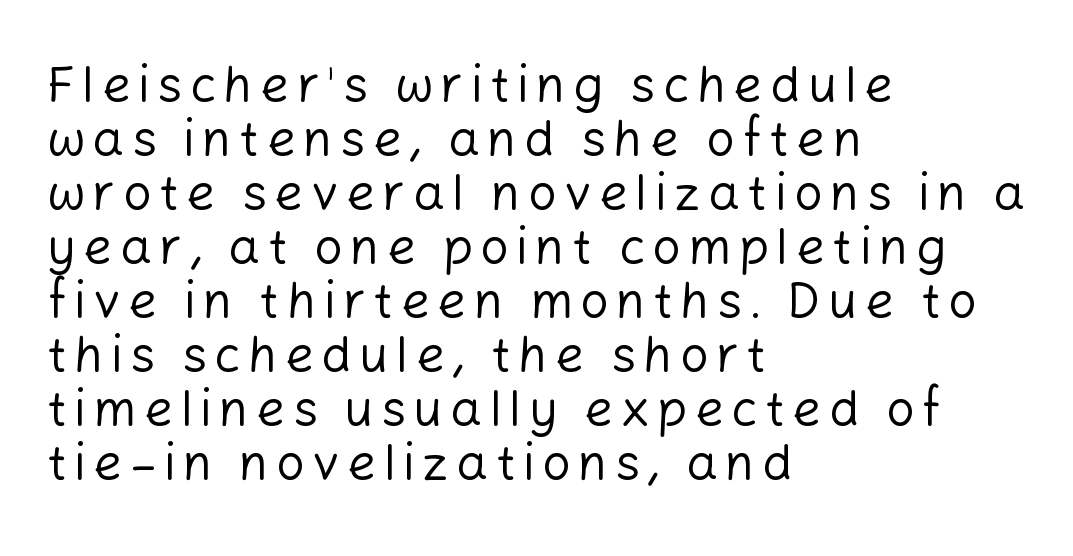
Q: Is the text bold? A: No.
Q: Is the text italic (slanted)? A: No, it is upright.
Q: Is the typeface a serif or a sans-serif typeface? A: Sans-serif.
Q: Is the text underlined? A: No.
Q: How is the paragraph aligned? A: Left-aligned.
Q: Is the spacing between lines tight, normal or loose? A: Tight.
Q: Width (condensed, normal, or wide)? A: Normal.
Q: Stroke contrast? A: Low.
Q: x-height? A: Medium.
Q: Monospaced? A: No.
